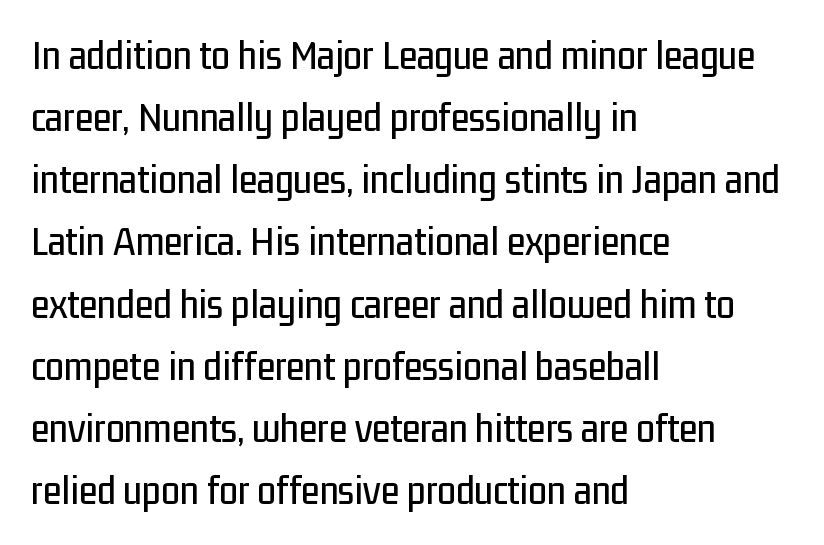
Q: Is the text italic (slanted)? A: No, it is upright.
Q: Is the typeface a serif or a sans-serif typeface? A: Sans-serif.
Q: Is the text underlined? A: No.
Q: How is the paragraph aligned? A: Left-aligned.
Q: Is the spacing between letters normal or unusually wide? A: Normal.
Q: Is the spacing between lines tight, normal or loose? A: Normal.
Q: Width (condensed, normal, or wide)? A: Condensed.
Q: Stroke contrast? A: Low.
Q: x-height? A: Medium.
Q: Monospaced? A: No.
